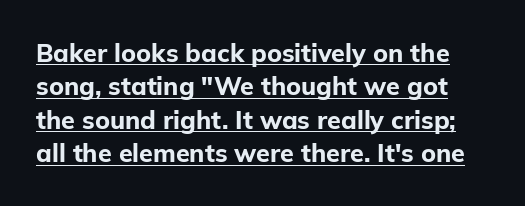
{"italic": "no", "bold": "yes", "underline": "yes", "line_spacing": "normal", "line_spacing_ratio": 1.34, "letter_spacing": "normal", "letter_spacing_em": 0.0, "glyph_px": 25}
